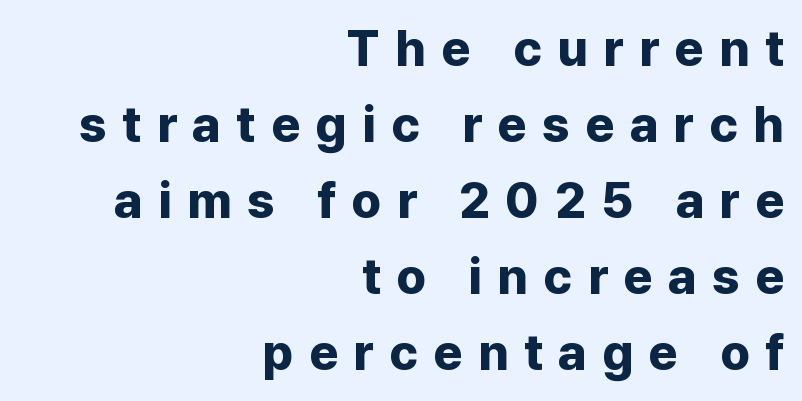
The specimen reads as upright at a glance. The passage is arranged like a letterhead date or caption credit — flush right. Heavy, bold letterforms. One glance says typical: line gaps are just what's usual. Observe the wide spacing: letters keep a clear distance from each other.
